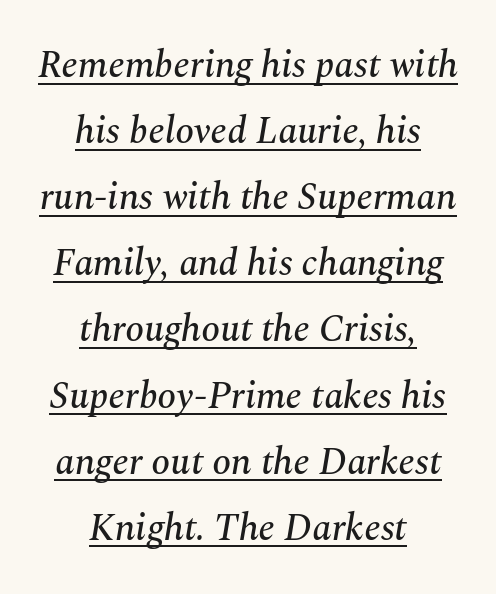
{"serif": "yes", "italic": "yes", "lean": "right", "slant_degrees": 10, "width": "normal", "stroke_contrast": "medium", "x_height": "medium", "monospaced": "no", "underline": "yes", "align": "center", "line_spacing_ratio": 1.74, "letter_spacing": "normal", "letter_spacing_em": 0.0, "glyph_px": 38}
